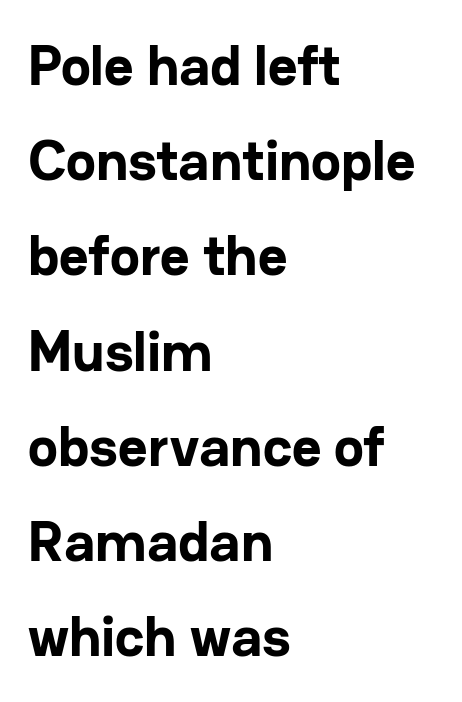
Check under the words: just untouched page. The letters carry no serifs — their stems end cleanly without finishing strokes. Leading: standard. The gaps between neighbouring characters are ordinary and unremarkable.
